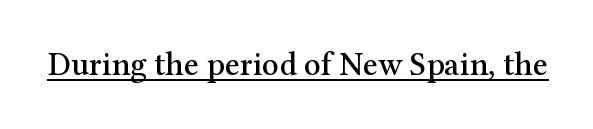
This sample uses a serif face. Tall strokes in this sample are plumb rather than angled. The letters sit at their default tracking, neither squeezed nor spread. The string is rendered with underlining switched on. Each letter keeps its own natural width here, so spacing adapts to shape.
